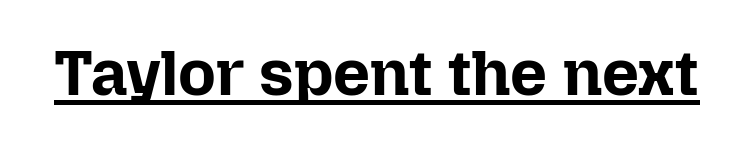
The image shows 65 px bold type, upright; set normal letter spacing, underlined; low stroke contrast and a medium x-height.
